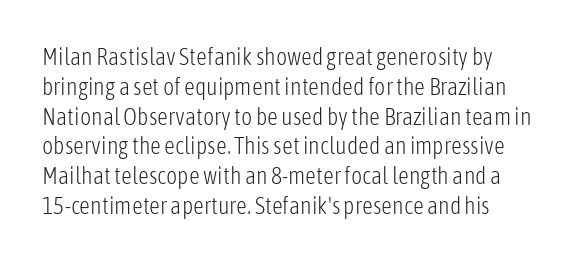
The image shows 24 px text type, upright; set line spacing 1.24x, normal letter spacing, not underlined.
